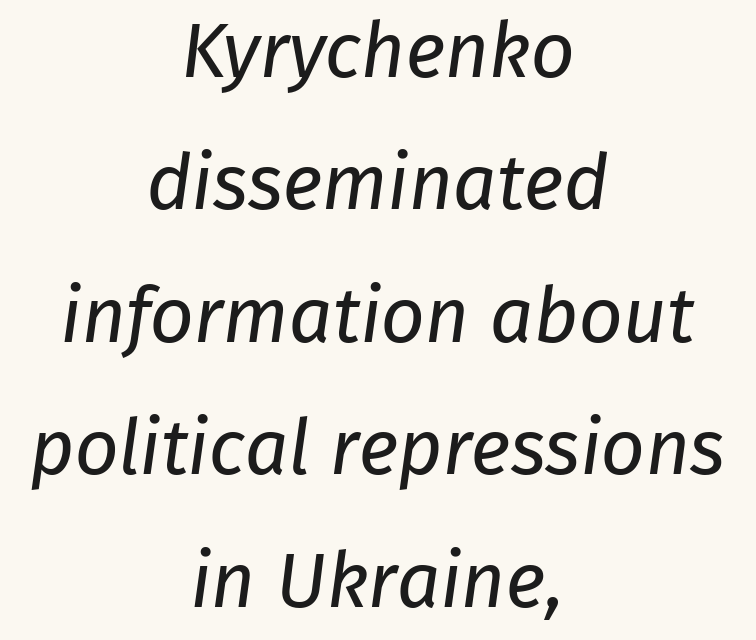
Q: Is the text bold? A: No.
Q: Is the typeface a serif or a sans-serif typeface? A: Sans-serif.
Q: Is the text underlined? A: No.
Q: How is the paragraph aligned? A: Centered.
Q: Is the spacing between letters normal or unusually wide? A: Normal.
Q: Width (condensed, normal, or wide)? A: Normal.
Q: Stroke contrast? A: Low.
Q: x-height? A: Medium.
Q: Monospaced? A: No.
